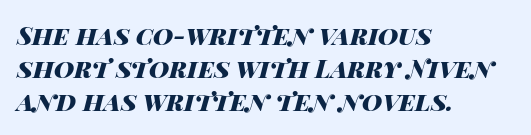
{"italic": "yes", "lean": "right", "slant_degrees": 14, "bold": "yes", "underline": "no", "align": "left", "line_spacing": "normal", "line_spacing_ratio": 1.32, "letter_spacing": "normal", "letter_spacing_em": 0.0, "glyph_px": 25}
